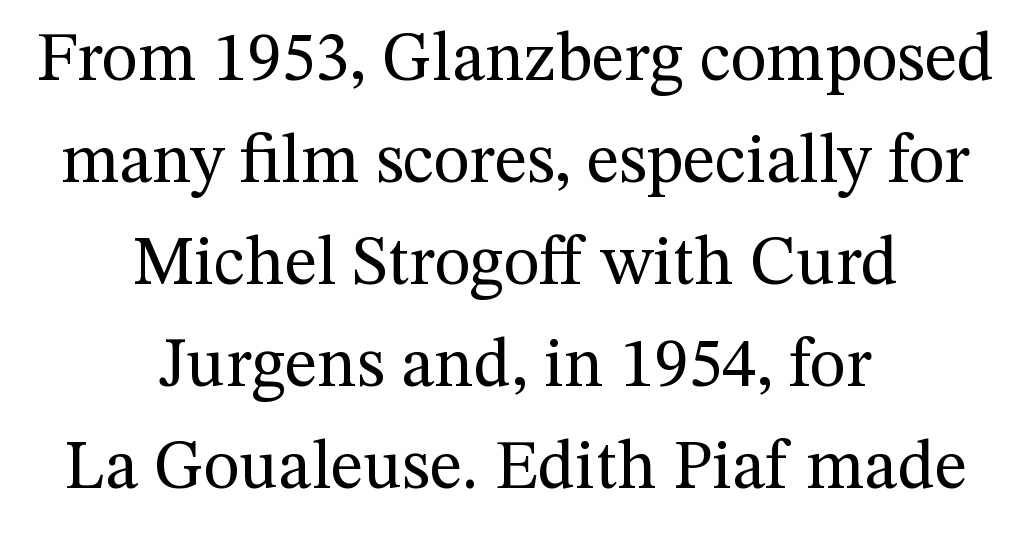
These lines sit exactly where default settings would place them. Heaviness? Minimal to ordinary, like unemphasized prose. Looks like regular typesetting: each glyph gets only the width it needs. The compositor balanced each line on the midline.
